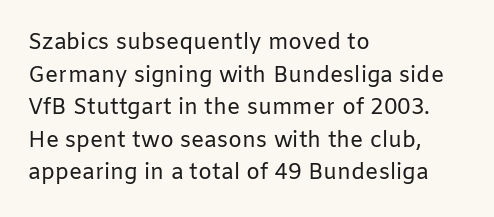
Q: Is the text bold? A: No.
Q: Is the text italic (slanted)? A: No, it is upright.
Q: Is the text underlined? A: No.
Q: How is the paragraph aligned? A: Left-aligned.
Q: Is the spacing between letters normal or unusually wide? A: Normal.
Q: Is the spacing between lines tight, normal or loose? A: Normal.
